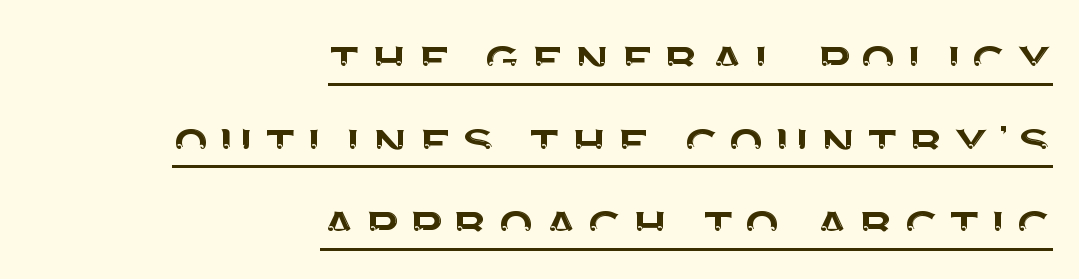
Note: no serifs on the glyphs. Proportional: the letters do not fall into vertical columns. A typesetter would call this leading conventional body-copy spacing. Upright lettering throughout.
